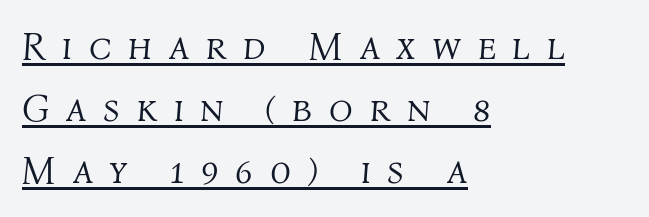
Q: Is the text bold? A: No.
Q: Is the text italic (slanted)? A: Yes, it leans right by about 4 degrees.
Q: Is the text underlined? A: Yes.
Q: How is the paragraph aligned? A: Left-aligned.
Q: Is the spacing between letters normal or unusually wide? A: Unusually wide.
Q: Is the spacing between lines tight, normal or loose? A: Normal.
Q: Width (condensed, normal, or wide)? A: Normal.
Q: Stroke contrast? A: Medium.
Q: x-height? A: Medium.
Q: Monospaced? A: No.
